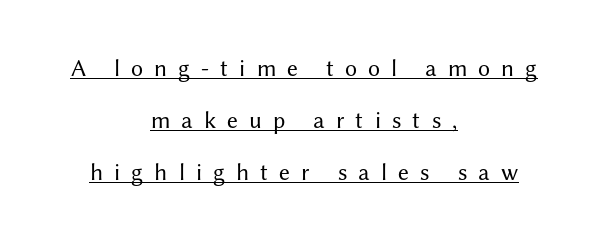
Q: Is the text bold? A: No.
Q: Is the text italic (slanted)? A: No, it is upright.
Q: Is the text underlined? A: Yes.
Q: How is the paragraph aligned? A: Centered.
Q: Is the spacing between letters normal or unusually wide? A: Unusually wide.
Q: Is the spacing between lines tight, normal or loose? A: Loose.
